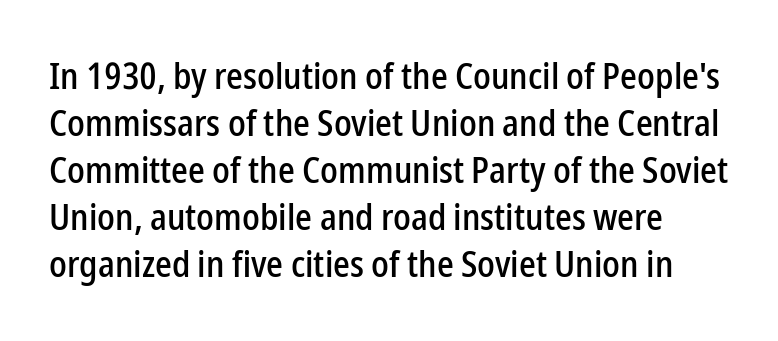
{"serif": "no", "italic": "no", "width": "condensed", "stroke_contrast": "low", "x_height": "medium", "monospaced": "no", "underline": "no", "line_spacing": "normal", "line_spacing_ratio": 1.27, "letter_spacing": "normal", "letter_spacing_em": 0.0, "glyph_px": 37}
